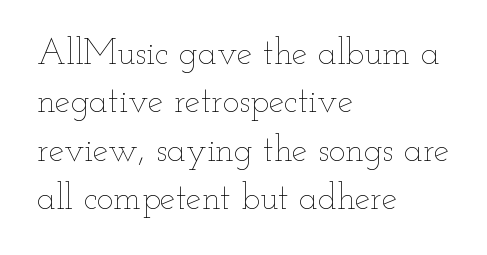
The letters advance in unequal steps, a hallmark of proportional type. Evenly set lines give the paragraph a standard silhouette. Each line starts at the same left margin while the right side varies. The font sits on the lighter half of the weight spectrum, regular included.
